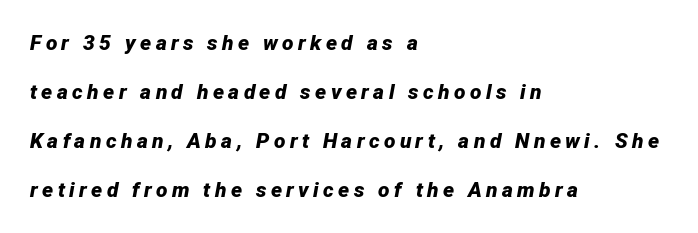
The image shows 21 px bold type, italic (leaning right); set left-aligned, loose line spacing (2.33x), unusually wide letter spacing (+0.21 em), not underlined.
